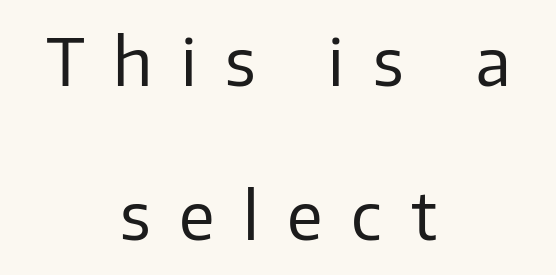
{"serif": "no", "italic": "no", "bold": "no", "weight": "regular", "width": "normal", "stroke_contrast": "low", "x_height": "medium", "monospaced": "no", "underline": "no", "align": "center", "line_spacing": "loose", "line_spacing_ratio": 2.37, "letter_spacing": "wide", "letter_spacing_em": 0.44, "glyph_px": 65}
